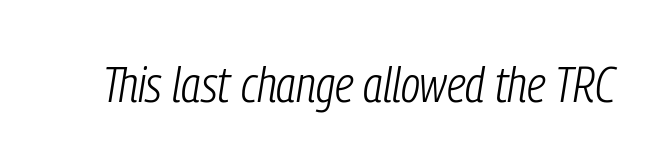
The cut favours lightness, reaching ordinary text weight at its darkest. The passage shown is typed in a proportional face where columns would drift. Would a proofreader flag this as italicized? Yes. Students, note that the glyphs here touch the page at normal intervals. No word sits above an underline.
